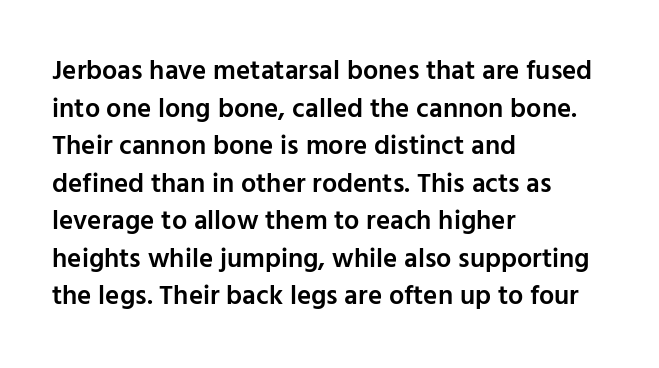
The image shows 27 px text type, upright; set left-aligned, normal line spacing (1.39x), normal letter spacing, not underlined.
